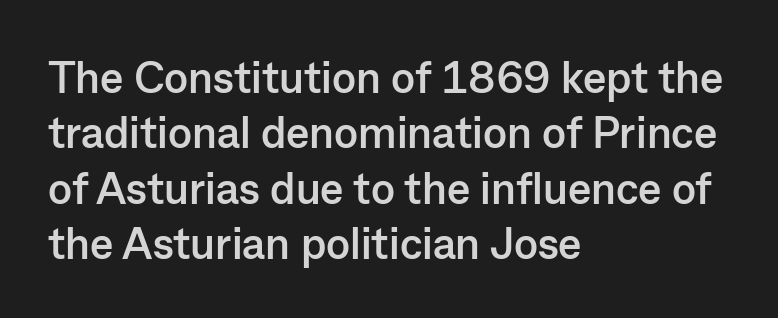
{"serif": "no", "italic": "no", "bold": "yes", "weight": "semibold", "width": "normal", "stroke_contrast": "low", "x_height": "medium", "monospaced": "no", "underline": "no", "align": "left", "line_spacing": "normal", "line_spacing_ratio": 1.26, "letter_spacing": "normal", "letter_spacing_em": 0.0, "glyph_px": 44}
